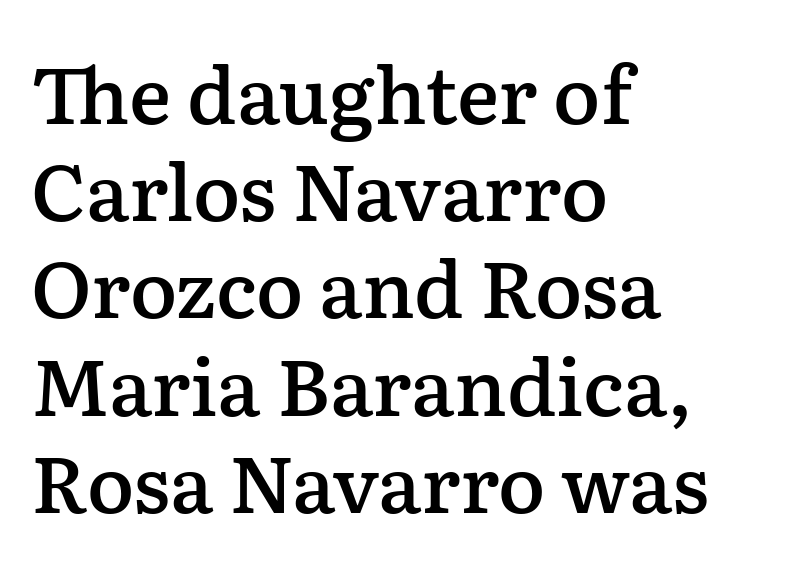
{"serif": "yes", "italic": "no", "bold": "semi", "weight": "semibold", "width": "normal", "stroke_contrast": "low", "x_height": "medium", "monospaced": "no", "underline": "no", "align": "left", "line_spacing_ratio": 1.23, "letter_spacing": "normal", "letter_spacing_em": 0.0, "glyph_px": 79}
